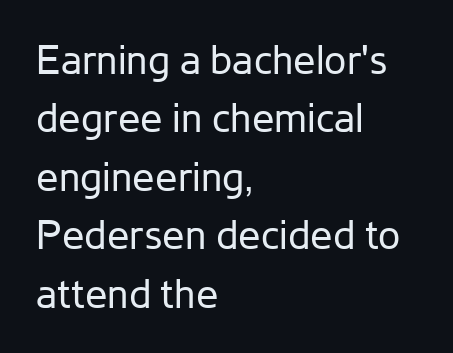
{"serif": "no", "italic": "no", "bold": "no", "weight": "regular", "width": "normal", "stroke_contrast": "low", "x_height": "medium", "monospaced": "no", "underline": "no", "align": "left", "line_spacing": "normal", "line_spacing_ratio": 1.46, "letter_spacing": "normal", "letter_spacing_em": 0.0, "glyph_px": 40}
